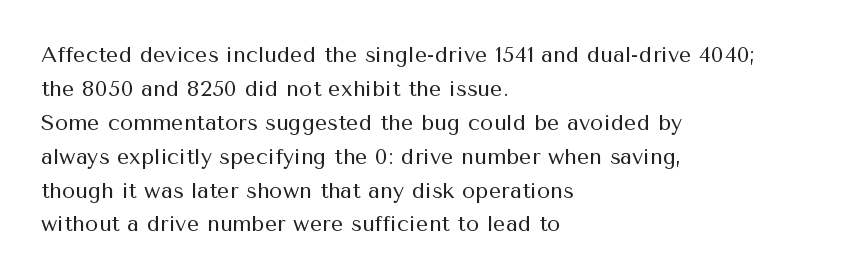
{"italic": "no", "bold": "no", "underline": "no", "align": "left", "line_spacing": "normal", "line_spacing_ratio": 1.54, "letter_spacing": "normal", "letter_spacing_em": 0.0, "glyph_px": 22}
